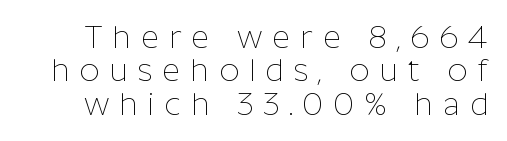
{"serif": "no", "italic": "no", "bold": "no", "weight": "thin", "width": "normal", "stroke_contrast": "low", "x_height": "medium", "monospaced": "no", "underline": "no", "line_spacing": "tight", "line_spacing_ratio": 1.08, "letter_spacing": "wide", "letter_spacing_em": 0.32, "glyph_px": 31}
